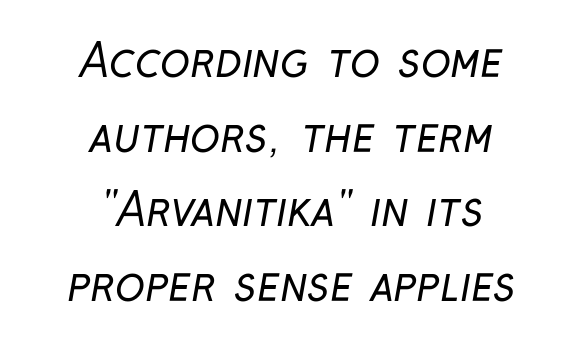
{"serif": "no", "bold": "no", "weight": "regular", "width": "condensed", "stroke_contrast": "low", "x_height": "medium", "monospaced": "no", "underline": "no", "align": "center", "line_spacing": "normal", "line_spacing_ratio": 1.66, "letter_spacing": "normal", "letter_spacing_em": 0.0, "glyph_px": 45}
